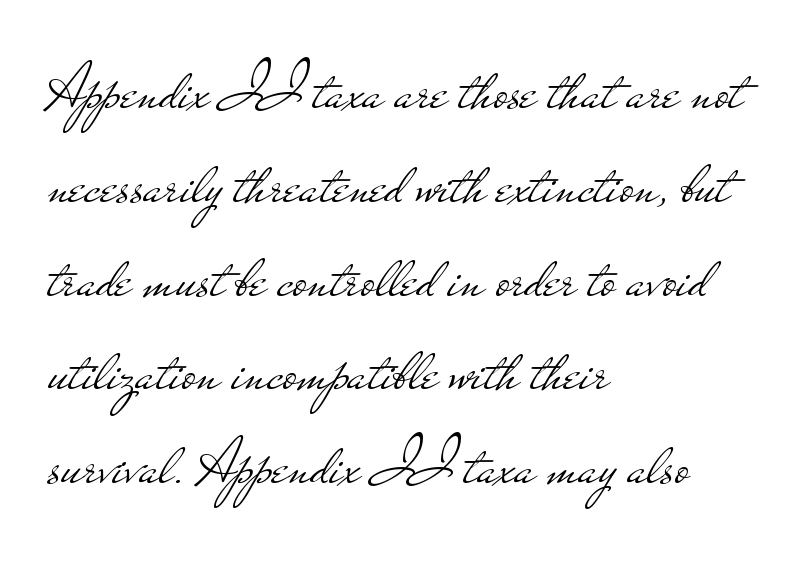
Q: Is the text bold? A: No.
Q: Is the text italic (slanted)? A: Yes.
Q: Is the typeface a serif or a sans-serif typeface? A: Sans-serif.
Q: Is the text underlined? A: No.
Q: How is the paragraph aligned? A: Left-aligned.
Q: Is the spacing between letters normal or unusually wide? A: Normal.
Q: Is the spacing between lines tight, normal or loose? A: Normal.
Q: Width (condensed, normal, or wide)? A: Wide.
Q: Stroke contrast? A: Low.
Q: x-height? A: Small.
Q: Monospaced? A: No.
